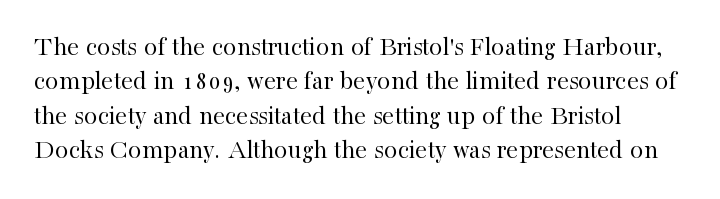
The letters stand straight up with perfectly vertical stems. Inter-character spacing is left at the font's built-in metrics. A normal amount of white space separates one row of letters from the next. Descender tails drop into unmarked territory. The letters look calm and open, with moderate or lighter stems.
